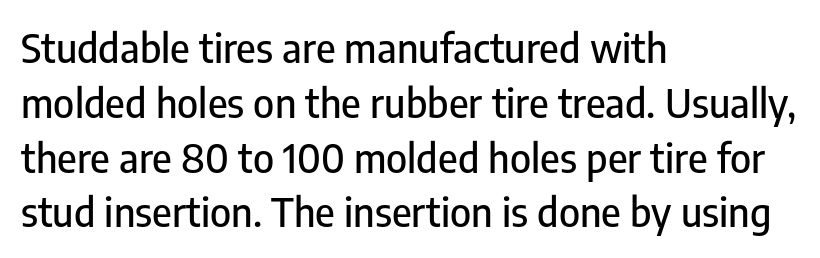
Q: Is the text italic (slanted)? A: No, it is upright.
Q: Is the typeface a serif or a sans-serif typeface? A: Sans-serif.
Q: Is the text underlined? A: No.
Q: How is the paragraph aligned? A: Left-aligned.
Q: Is the spacing between letters normal or unusually wide? A: Normal.
Q: Is the spacing between lines tight, normal or loose? A: Normal.
Q: Width (condensed, normal, or wide)? A: Condensed.
Q: Stroke contrast? A: Low.
Q: x-height? A: Medium.
Q: Monospaced? A: No.
